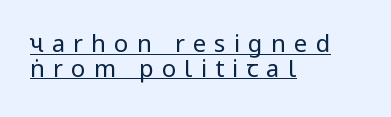
The image shows 24 px text type, upright; set left-aligned, tight line spacing (1.03x), unusually wide letter spacing (+0.34 em), underlined.
